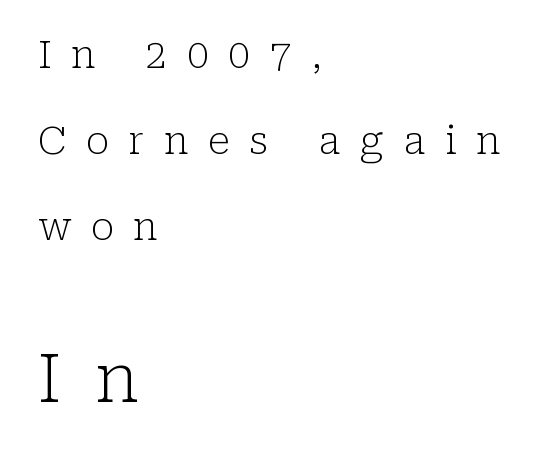
Q: Is the text bold? A: No.
Q: Is the text italic (slanted)? A: No, it is upright.
Q: Is the typeface a serif or a sans-serif typeface? A: Serif.
Q: Is the text underlined? A: No.
Q: How is the paragraph aligned? A: Left-aligned.
Q: Is the spacing between letters normal or unusually wide? A: Unusually wide.
Q: Is the spacing between lines tight, normal or loose? A: Loose.
Q: Which block of text is set in a larger size, the first (top) or the second (bottom)? A: The second (bottom) one.
Q: Width (condensed, normal, or wide)? A: Normal.
Q: Stroke contrast? A: Low.
Q: x-height? A: Medium.
Q: Monospaced? A: No.
